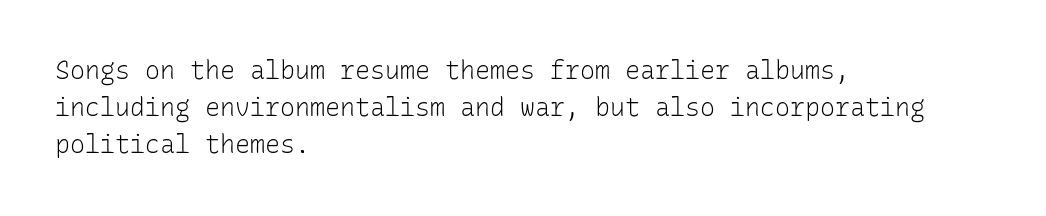
Each new line begins a customary step beneath the previous one. In CSS terms this would be text-align: left. Every character sits straight up, as roman type does. Inter-character spacing is left at the font's built-in metrics.
